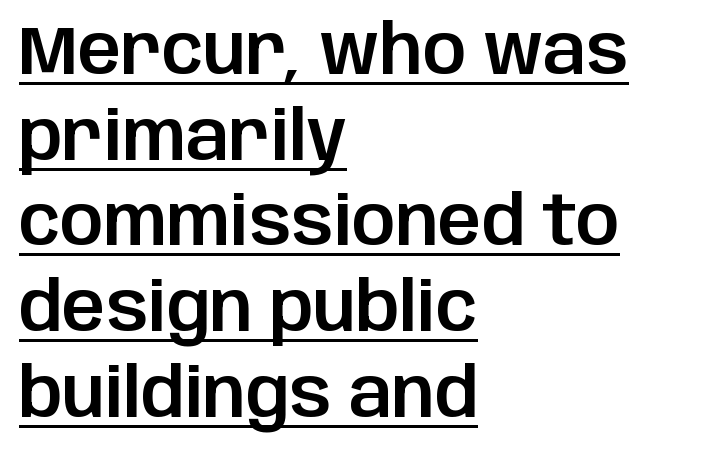
{"serif": "no", "italic": "no", "width": "normal", "stroke_contrast": "low", "x_height": "large", "monospaced": "no", "underline": "yes", "align": "left", "line_spacing": "normal", "line_spacing_ratio": 1.26, "letter_spacing": "normal", "letter_spacing_em": 0.0, "glyph_px": 68}
